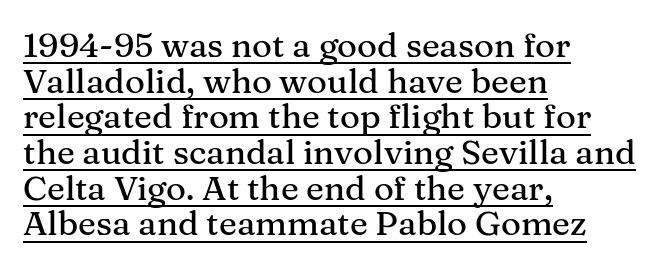
Do the letters lean? They stand straight. Caption: lettering with a line underneath. Tracking here is standard; glyphs follow each other at the usual distance. Varying glyph widths throughout — classic text-font behaviour. Each line starts at the same left margin while the right side varies.
